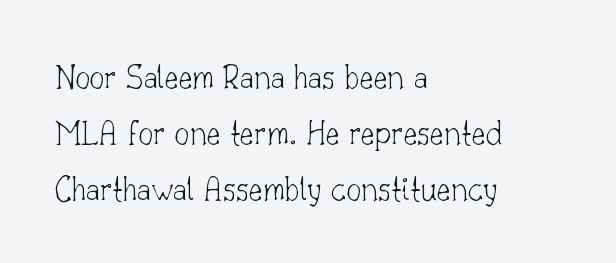
This is roman type, the default non-slanted kind. Each line starts at the same left margin while the right side varies. A clean baseline with only descenders dipping below it. Rows of type keep a routine distance in the vertical direction. Is the letter spacing exaggerated? No — it looks like the ordinary default.
